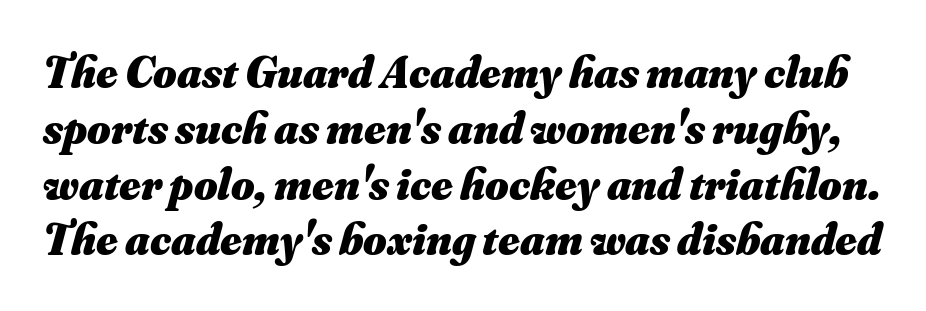
Heft: maximum for text — a bold. Just letters on the line, the space beneath them empty. The glyphs look as if they've been sheared to an angle. Caption: standard tracking, unaltered. Spacing verdict: proportional, widths tailored to each character.
